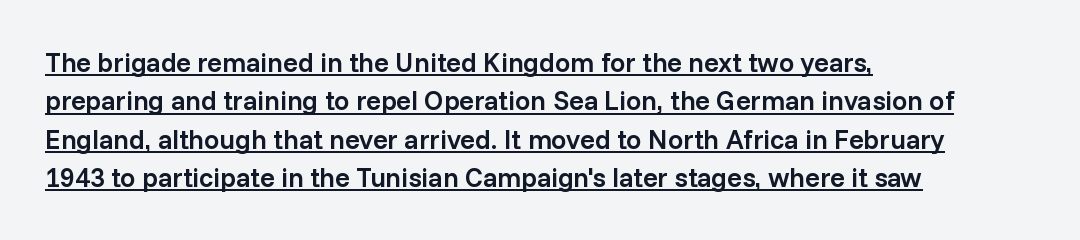
Between one letter and the next there's only the usual sliver of space. Vertically, the passage feels balanced, rows spaced as you'd expect. This is underlined copy, the kind a proofreader might mark for attention. Stroke thickness is moderately raised; the sample reads as semibold. If you drew a ruler down the left edge, every line would touch it.
